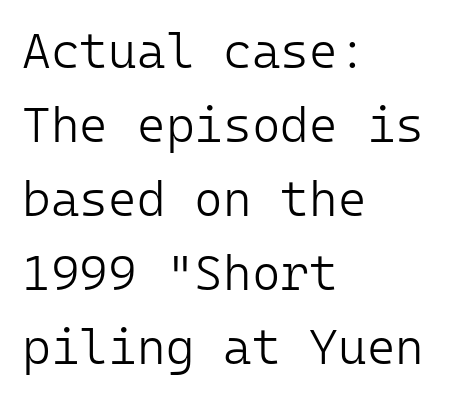
Q: Is the text bold? A: No.
Q: Is the text italic (slanted)? A: No, it is upright.
Q: Is the typeface a serif or a sans-serif typeface? A: Sans-serif.
Q: Is the text underlined? A: No.
Q: How is the paragraph aligned? A: Left-aligned.
Q: Is the spacing between letters normal or unusually wide? A: Normal.
Q: Is the spacing between lines tight, normal or loose? A: Normal.
Q: Width (condensed, normal, or wide)? A: Normal.
Q: Stroke contrast? A: Low.
Q: x-height? A: Medium.
Q: Monospaced? A: Yes.
